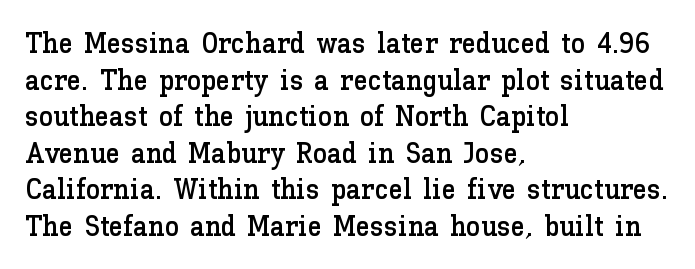
The image shows 29 px text type, upright; set left-aligned, normal line spacing (1.26x), normal letter spacing, not underlined; low stroke contrast and a medium x-height.
